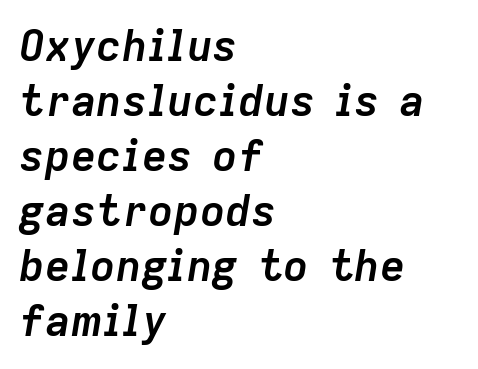
Is this a fixed-width face? No — the glyphs have proportional, varying widths. The sample has been set heavy, in full bold. Typeset ragged right — the left edge is the straight one. The area under the type is left untouched. An italicized treatment has been applied to the whole sample.
